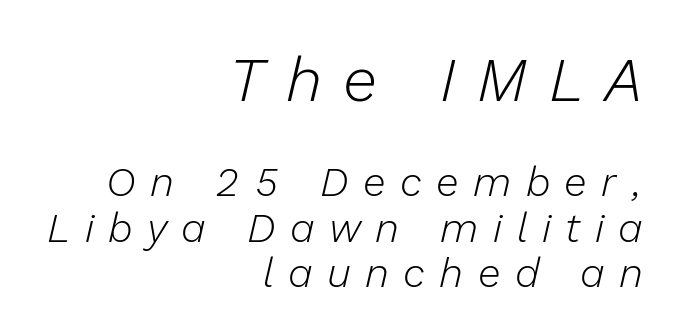
Rows of type sit shoulder to shoulder in the vertical direction. Here the glyphs are tracked loosely, breaking word shapes into spaced letters. Think of a printed novel: that variable character pitch is what you see here. The letters are slanted; this is an italic face. The string is rendered with underlining switched off. Counters stay open thanks to moderate or lighter strokes.
